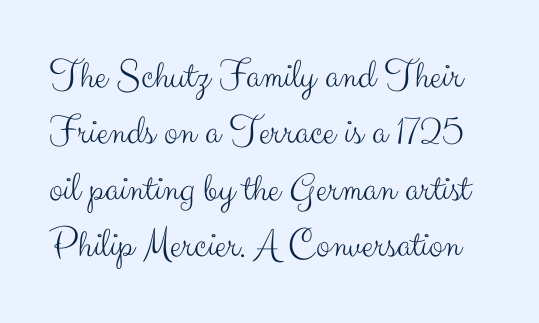
The image shows 42 px light sans-serif type; set normal line spacing (1.34x), normal letter spacing, not underlined; medium stroke contrast and a small x-height.
